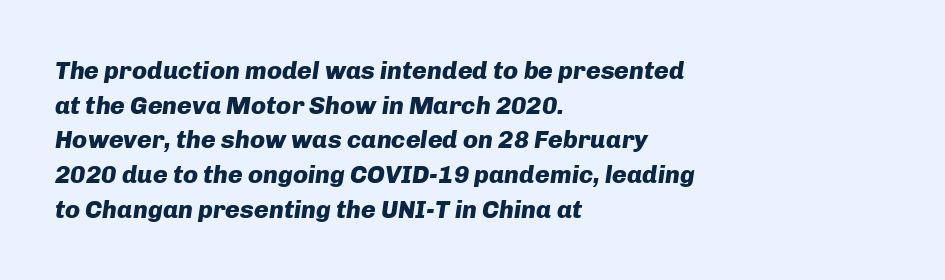
Q: Is the text bold? A: Yes.
Q: Is the text italic (slanted)? A: Yes, it leans right by about 8 degrees.
Q: Is the text underlined? A: No.
Q: How is the paragraph aligned? A: Left-aligned.
Q: Is the spacing between letters normal or unusually wide? A: Normal.
Q: Is the spacing between lines tight, normal or loose? A: Normal.
